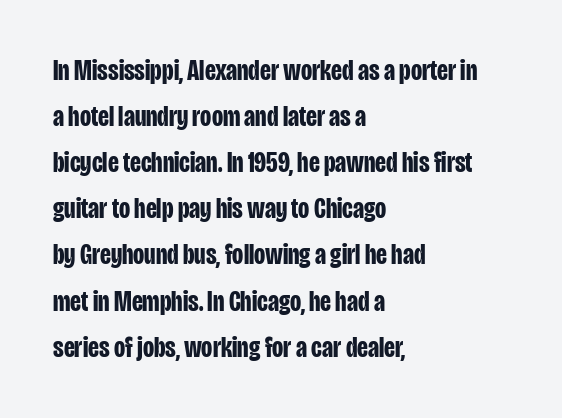
The image shows 29 px bold, condensed sans-serif type, upright; set left-aligned, normal line spacing (1.59x), normal letter spacing, not underlined; low stroke contrast and a large x-height.
